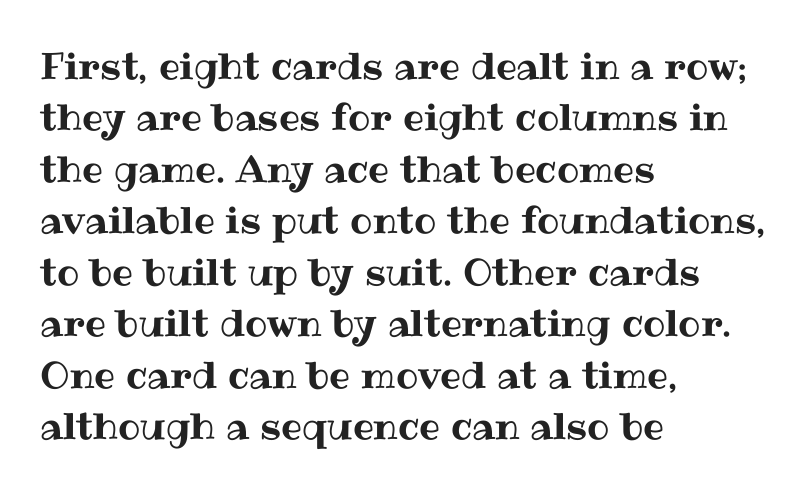
The image shows 37 px text type, upright; set left-aligned, normal line spacing (1.39x), normal letter spacing, not underlined; medium stroke contrast and a medium x-height.
